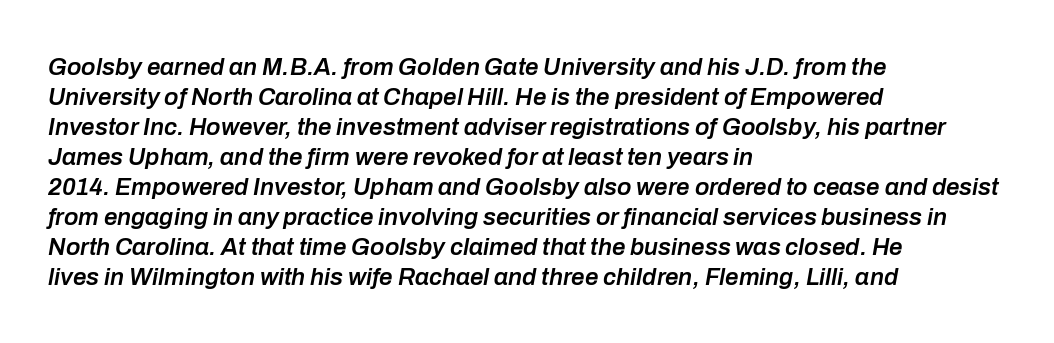
The image shows 24 px text type, italic (leaning right); set left-aligned, normal line spacing (1.25x), normal letter spacing, not underlined.
